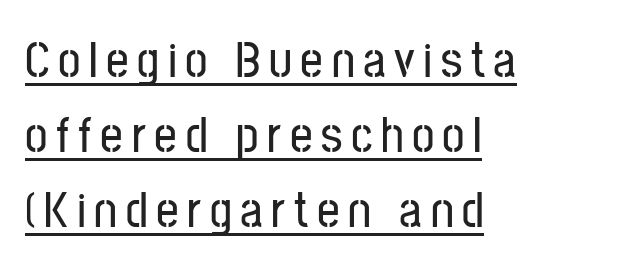
The image shows 50 px condensed sans-serif type, upright; set left-aligned, normal line spacing (1.5x), underlined; low stroke contrast and a medium x-height.
